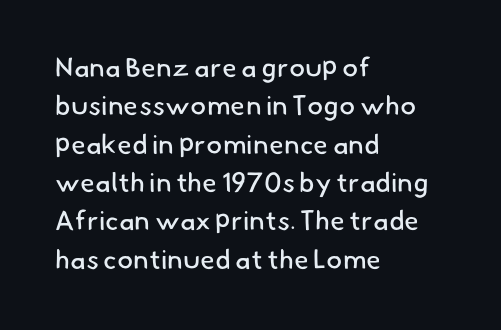
Q: Is the text bold? A: No.
Q: Is the text underlined? A: No.
Q: How is the paragraph aligned? A: Left-aligned.
Q: Is the spacing between letters normal or unusually wide? A: Normal.
Q: Is the spacing between lines tight, normal or loose? A: Normal.
